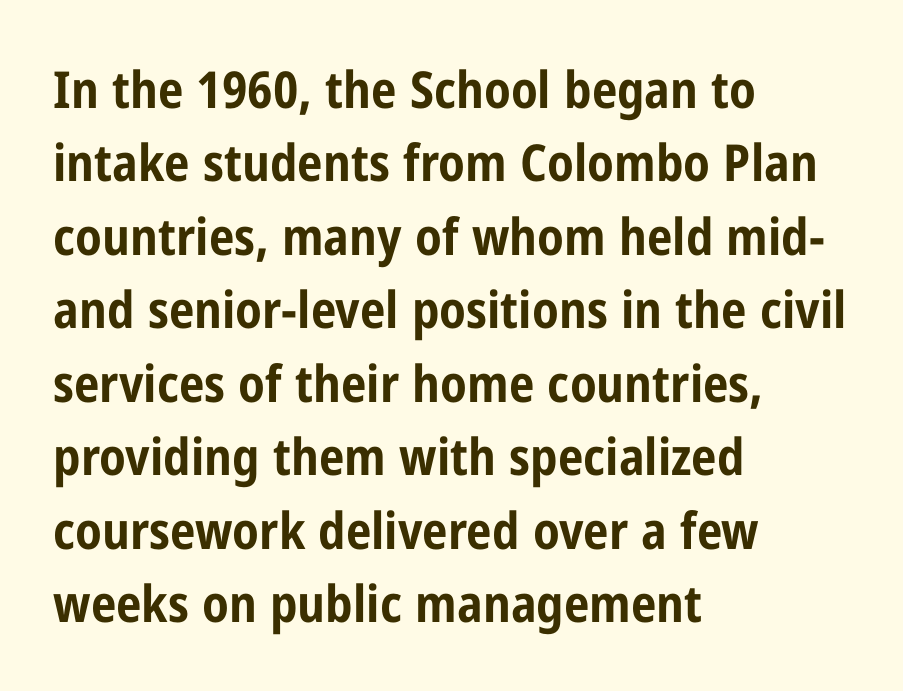
The image shows 51 px bold, condensed sans-serif type, upright; set left-aligned, normal line spacing (1.44x), normal letter spacing, not underlined; low stroke contrast and a medium x-height.
